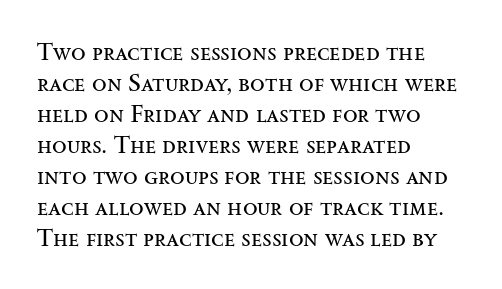
Q: Is the text bold? A: No.
Q: Is the text italic (slanted)? A: No, it is upright.
Q: Is the text underlined? A: No.
Q: How is the paragraph aligned? A: Left-aligned.
Q: Is the spacing between letters normal or unusually wide? A: Normal.
Q: Is the spacing between lines tight, normal or loose? A: Normal.
